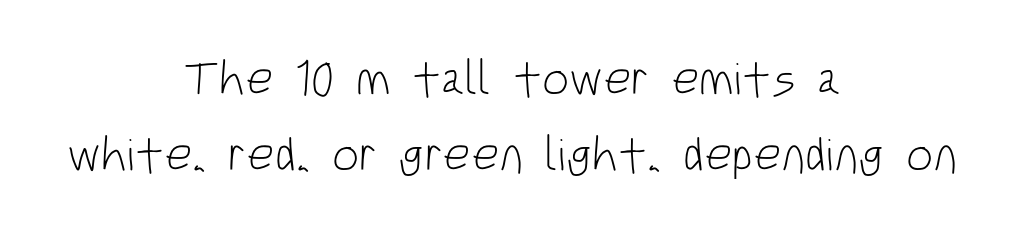
The image shows 48 px light, condensed sans-serif type, upright; set centered, normal line spacing (1.58x), normal letter spacing, not underlined; low stroke contrast and a large x-height.
